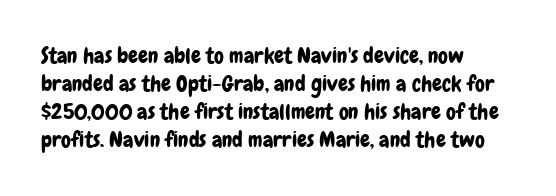
Q: Is the text italic (slanted)? A: No, it is upright.
Q: Is the text underlined? A: No.
Q: How is the paragraph aligned? A: Left-aligned.
Q: Is the spacing between letters normal or unusually wide? A: Normal.
Q: Is the spacing between lines tight, normal or loose? A: Normal.
